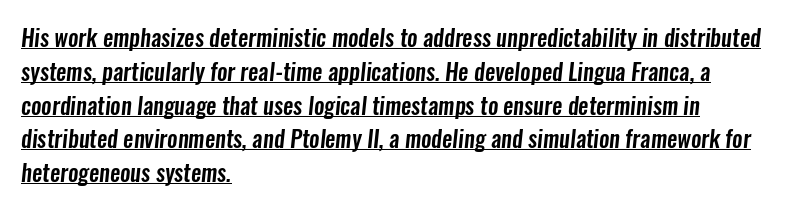
{"underline": "yes", "align": "left", "line_spacing": "normal", "line_spacing_ratio": 1.47, "letter_spacing": "normal", "letter_spacing_em": 0.0, "glyph_px": 23}
